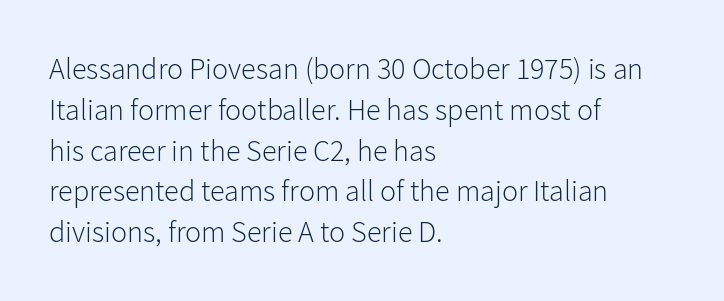
The image shows 30 px light sans-serif type, upright; set left-aligned, normal line spacing (1.36x), normal letter spacing, not underlined; low stroke contrast and a medium x-height.
